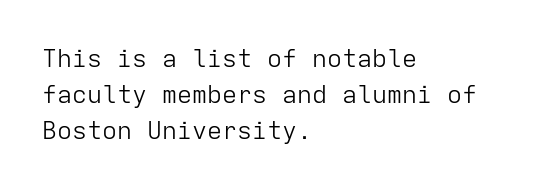
{"italic": "no", "bold": "no", "underline": "no", "align": "left", "line_spacing": "normal", "line_spacing_ratio": 1.44, "letter_spacing": "normal", "letter_spacing_em": 0.0, "glyph_px": 25}
